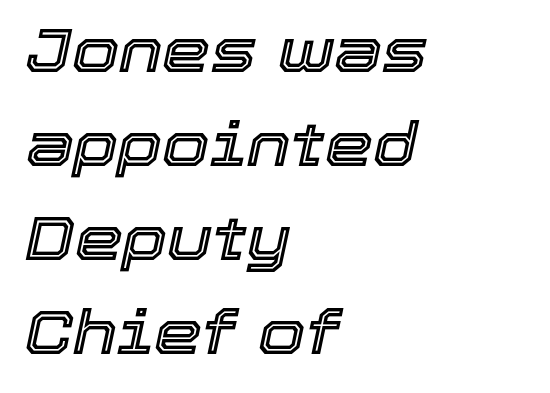
Clear beneath every line of the passage. Each letter keeps its own natural width here, so spacing adapts to shape. Letter spacing: default. Characters are canted at an angle relative to the baseline's perpendicular.
